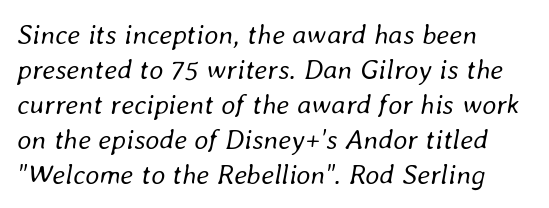
The strokes carry an ordinary text weight at most. A typesetter would call this proportional, since set widths differ per character. The words here are not underlined. If you measured baseline to baseline, you'd find a middling distance. The face used here has a pronounced slope to its letters. The rag falls on the right side of this text block.
